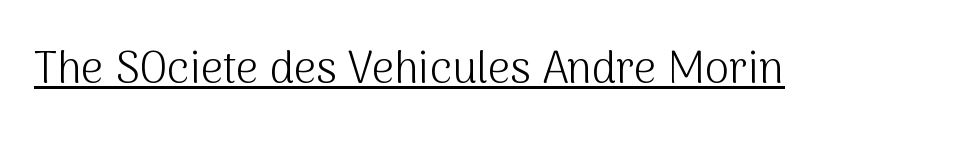
Posture: upright roman. A typographer would call this underscored text. Serif or sans? Sans — the stroke terminals are bare. Spacing between characters is what you'd get straight out of the box. Is the stroke heavy? The answer is a plain regular-or-lighter.
